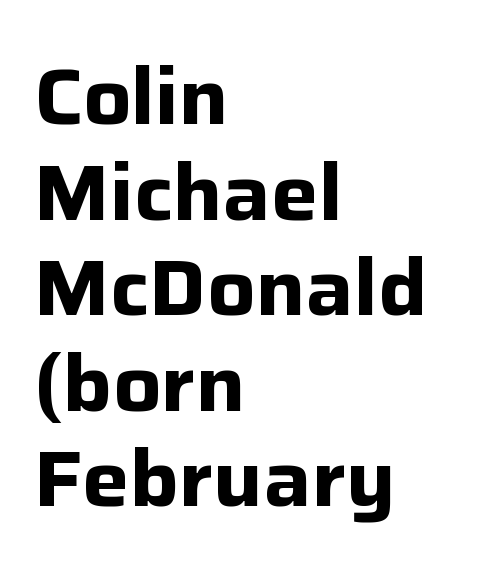
The image shows 79 px bold sans-serif type, upright; set left-aligned, line spacing 1.21x, normal letter spacing, not underlined; low stroke contrast and a medium x-height.
